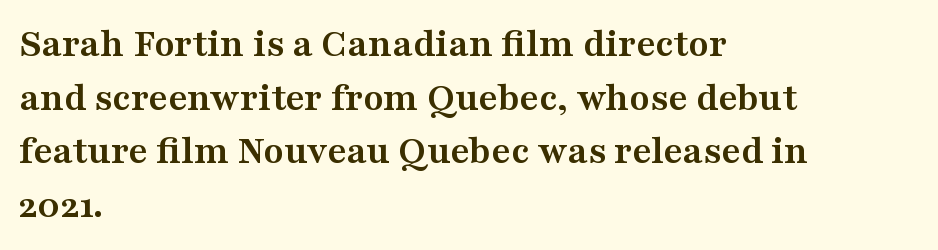
Summary of weight: heavy, a full bold. The axis of the letterforms is exactly vertical. A serif font was chosen for this passage. The setting favours the left margin, as ordinary paragraphs usually do. Look at the tracking — it's just the regular setting, nothing added.
